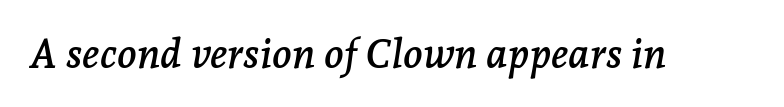
The image shows 41 px serif type, italic (leaning right); set normal letter spacing, not underlined; low stroke contrast and a medium x-height.
